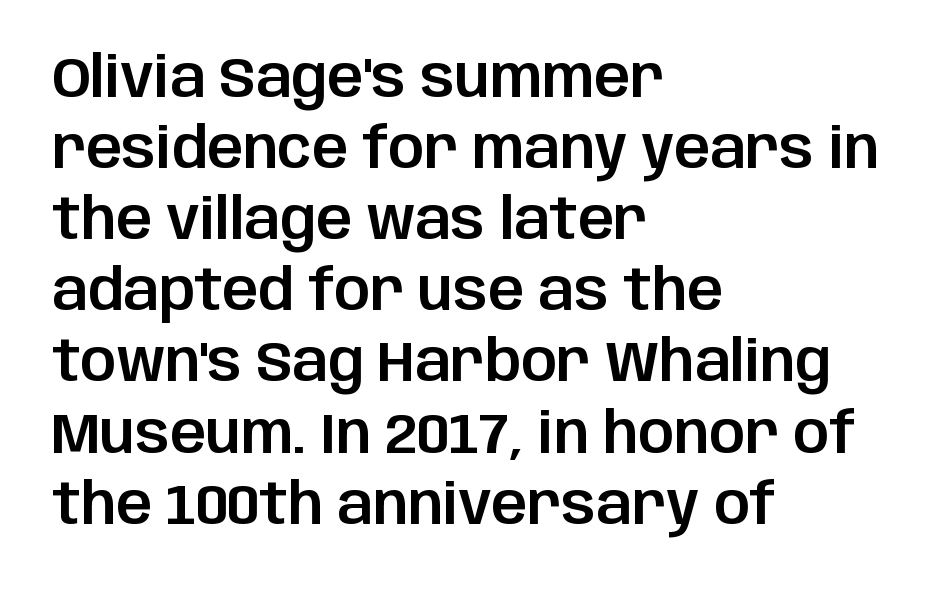
Q: Is the text italic (slanted)? A: No, it is upright.
Q: Is the typeface a serif or a sans-serif typeface? A: Sans-serif.
Q: Is the text underlined? A: No.
Q: How is the paragraph aligned? A: Left-aligned.
Q: Is the spacing between letters normal or unusually wide? A: Normal.
Q: Is the spacing between lines tight, normal or loose? A: Normal.
Q: Width (condensed, normal, or wide)? A: Normal.
Q: Stroke contrast? A: Low.
Q: x-height? A: Large.
Q: Monospaced? A: No.
